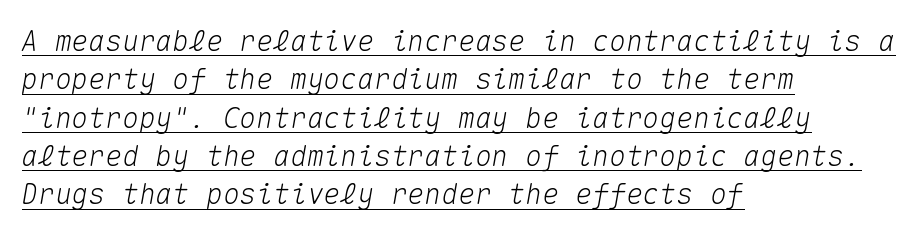
The image shows 28 px text type, italic (leaning right), monospaced; set left-aligned, normal line spacing (1.37x), normal letter spacing, underlined; medium stroke contrast and a medium x-height.
